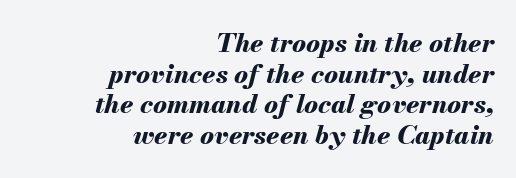
The image shows 26 px bold type, italic (leaning right); set right-aligned, line spacing 1.18x, normal letter spacing, not underlined.
